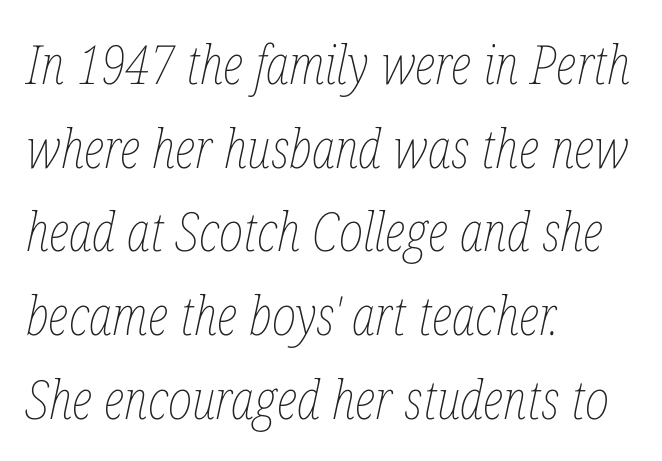
{"italic": "yes", "lean": "right", "slant_degrees": 12, "bold": "no", "weight": "thin", "width": "condensed", "stroke_contrast": "low", "x_height": "medium", "monospaced": "no", "underline": "no", "align": "left", "line_spacing": "normal", "line_spacing_ratio": 1.55, "letter_spacing": "normal", "letter_spacing_em": 0.0, "glyph_px": 54}
